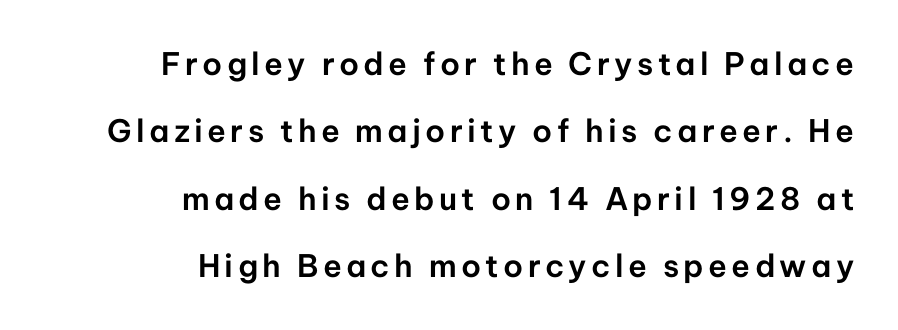
The image shows 31 px sans-serif type, upright; set right-aligned, loose line spacing (2.17x), not underlined; low stroke contrast and a medium x-height.
